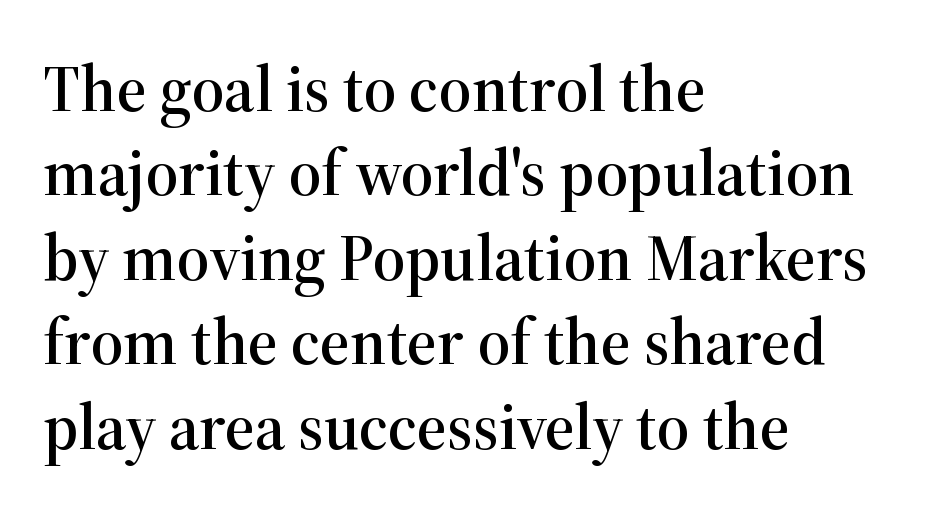
The image shows 65 px serif type, upright; set left-aligned, normal line spacing (1.3x), normal letter spacing, not underlined; high stroke contrast and a medium x-height.
